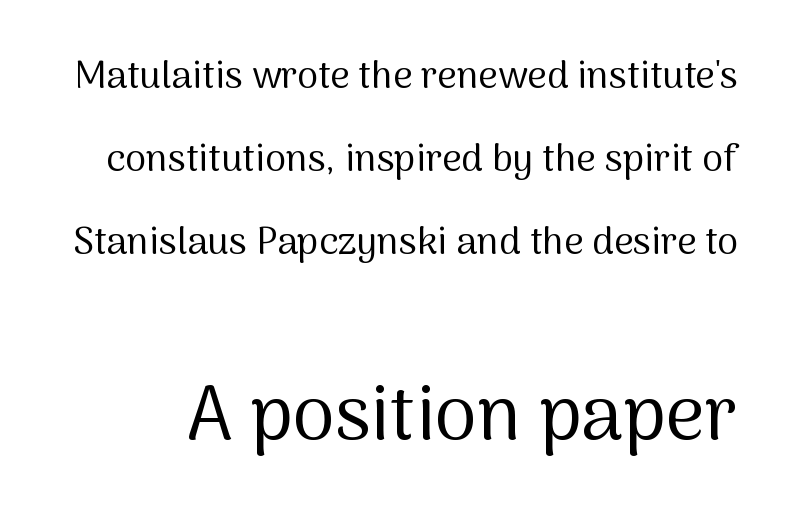
Q: Is the text bold? A: No.
Q: Is the text italic (slanted)? A: No, it is upright.
Q: Is the typeface a serif or a sans-serif typeface? A: Sans-serif.
Q: Is the text underlined? A: No.
Q: Is the spacing between letters normal or unusually wide? A: Normal.
Q: Is the spacing between lines tight, normal or loose? A: Loose.
Q: Which block of text is set in a larger size, the first (top) or the second (bottom)? A: The second (bottom) one.
Q: Width (condensed, normal, or wide)? A: Normal.
Q: Stroke contrast? A: Medium.
Q: x-height? A: Medium.
Q: Monospaced? A: No.
